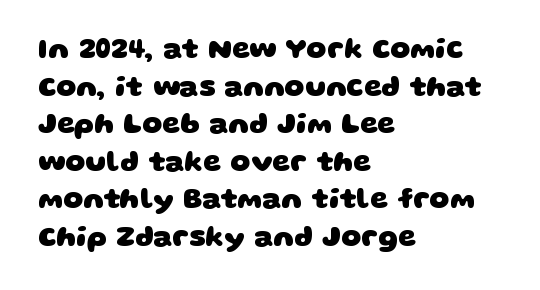
The image shows 28 px heavy, wide sans-serif type; set left-aligned, normal line spacing (1.34x), normal letter spacing, not underlined; low stroke contrast and a large x-height.
